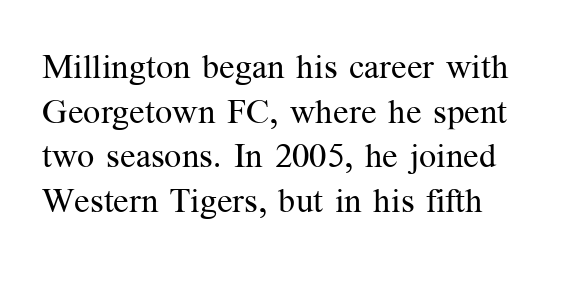
The image shows 34 px regular-weight serif type, upright; set left-aligned, normal line spacing (1.31x), normal letter spacing, not underlined; medium stroke contrast and a medium x-height.
